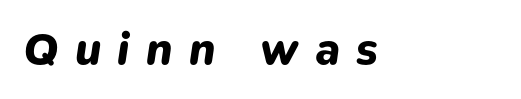
The image shows 44 px heavy type, italic (leaning right); set left-aligned, unusually wide letter spacing (+0.37 em), not underlined; low stroke contrast and a medium x-height.
